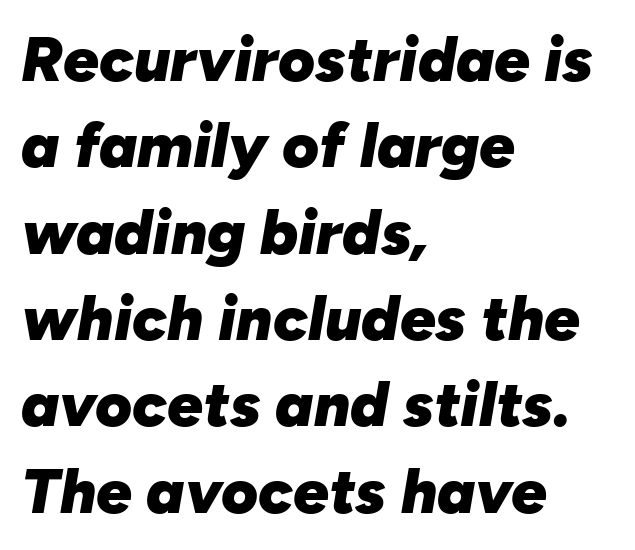
Vertically, the passage feels balanced, rows spaced as you'd expect. The font's italic variant was chosen for this text. Plain, unruled lines of type. You could not count columns in this text — the font is proportionally spaced.
